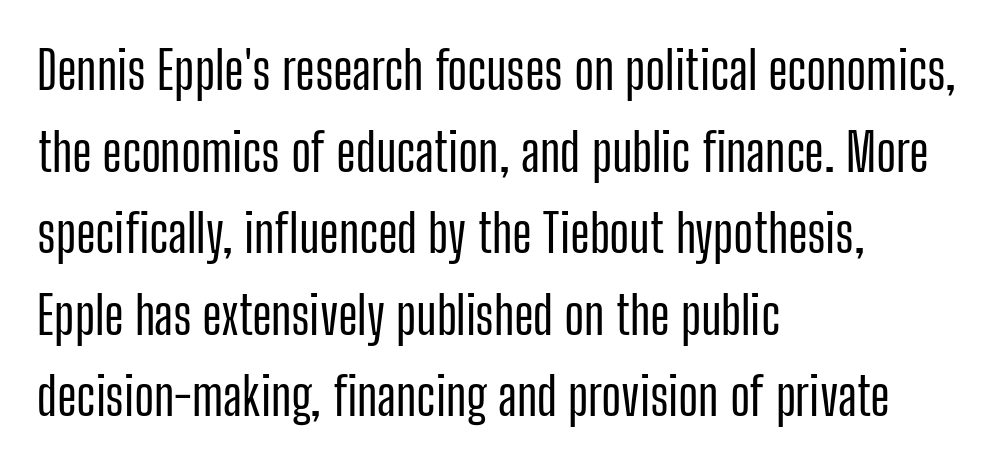
Notice how descenders clear the ascenders below comfortably — that's standard leading. Does the lettering tilt? It doesn't — this is upright. Spacing between characters is what you'd get straight out of the box. Compared with a centered layout, this one pins lines to the left instead.
